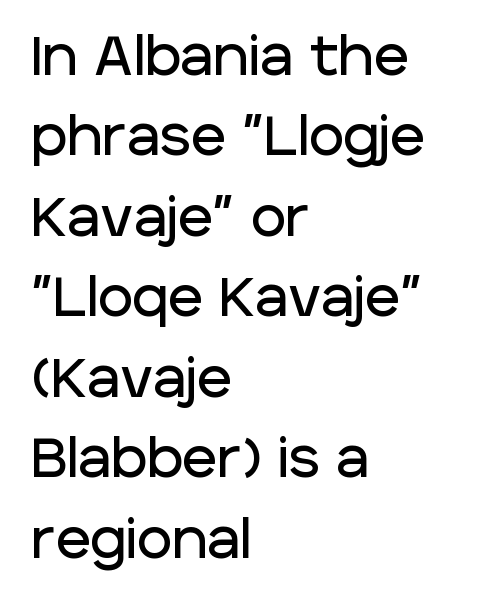
The image shows 54 px sans-serif type, upright; set left-aligned, normal line spacing (1.49x), normal letter spacing, not underlined; low stroke contrast and a large x-height.
